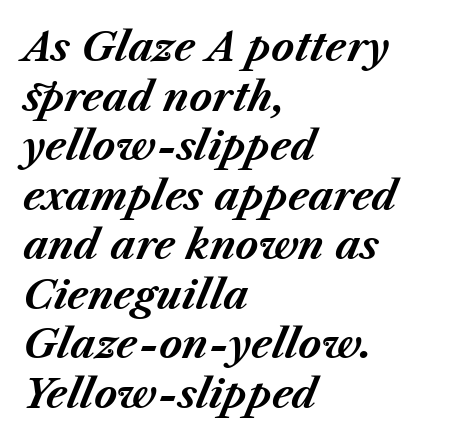
Q: Is the text bold? A: Yes.
Q: Is the text italic (slanted)? A: Yes, it leans right by about 23 degrees.
Q: Is the text underlined? A: No.
Q: How is the paragraph aligned? A: Left-aligned.
Q: Is the spacing between letters normal or unusually wide? A: Normal.
Q: Is the spacing between lines tight, normal or loose? A: Normal.
Q: Width (condensed, normal, or wide)? A: Normal.
Q: Stroke contrast? A: Medium.
Q: x-height? A: Medium.
Q: Monospaced? A: No.
